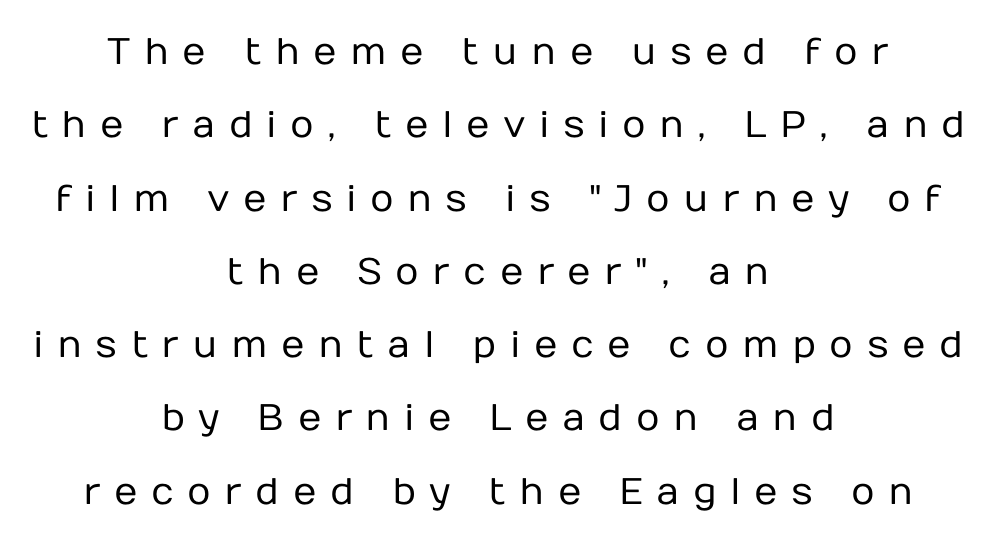
The image shows 37 px regular-weight sans-serif type, upright; set centered, loose line spacing (1.98x), unusually wide letter spacing (+0.36 em), not underlined; low stroke contrast and a medium x-height.
